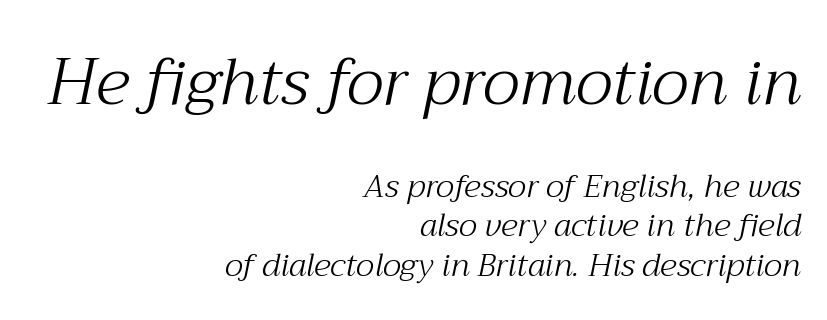
{"serif": "yes", "italic": "yes", "lean": "right", "slant_degrees": 12, "bold": "no", "weight": "light", "width": "normal", "stroke_contrast": "medium", "x_height": "medium", "monospaced": "no", "underline": "no", "align": "right", "line_spacing_ratio": 1.23, "letter_spacing": "normal", "letter_spacing_em": 0.0, "larger_block": "first", "size_ratio": 2.03, "glyph_px": 65}
